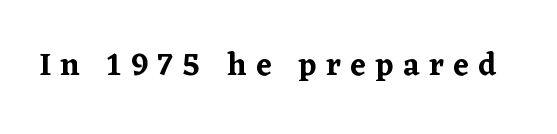
Q: Is the text italic (slanted)? A: No, it is upright.
Q: Is the typeface a serif or a sans-serif typeface? A: Serif.
Q: Is the text underlined? A: No.
Q: Is the spacing between letters normal or unusually wide? A: Unusually wide.
Q: Width (condensed, normal, or wide)? A: Normal.
Q: Stroke contrast? A: Low.
Q: x-height? A: Medium.
Q: Monospaced? A: No.
